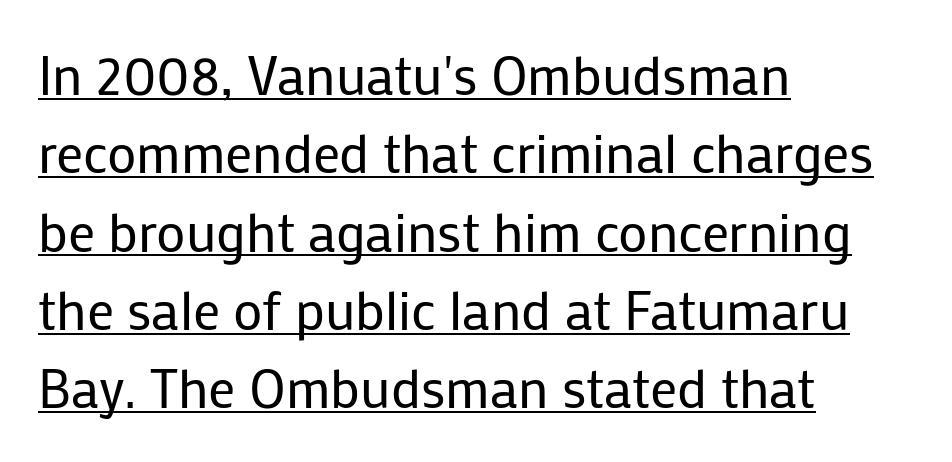
Q: Is the text bold? A: No.
Q: Is the text italic (slanted)? A: No, it is upright.
Q: Is the typeface a serif or a sans-serif typeface? A: Sans-serif.
Q: Is the text underlined? A: Yes.
Q: How is the paragraph aligned? A: Left-aligned.
Q: Is the spacing between letters normal or unusually wide? A: Normal.
Q: Is the spacing between lines tight, normal or loose? A: Normal.
Q: Width (condensed, normal, or wide)? A: Normal.
Q: Stroke contrast? A: Low.
Q: x-height? A: Medium.
Q: Monospaced? A: No.
